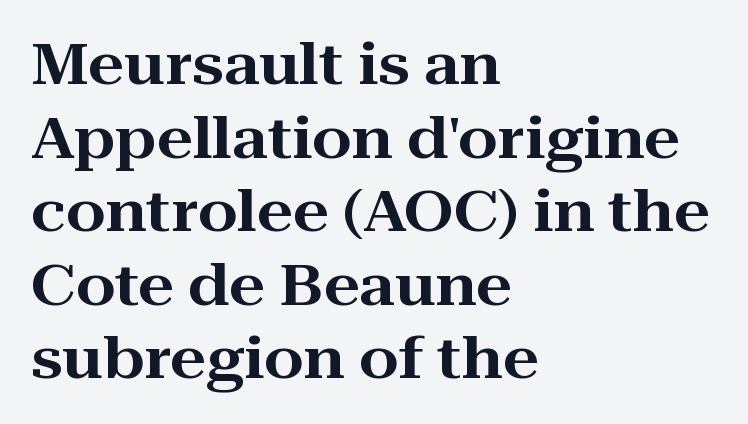
Q: Is the text italic (slanted)? A: No, it is upright.
Q: Is the typeface a serif or a sans-serif typeface? A: Serif.
Q: Is the text underlined? A: No.
Q: How is the paragraph aligned? A: Left-aligned.
Q: Is the spacing between letters normal or unusually wide? A: Normal.
Q: Is the spacing between lines tight, normal or loose? A: Normal.
Q: Width (condensed, normal, or wide)? A: Wide.
Q: Stroke contrast? A: High.
Q: x-height? A: Medium.
Q: Monospaced? A: No.
